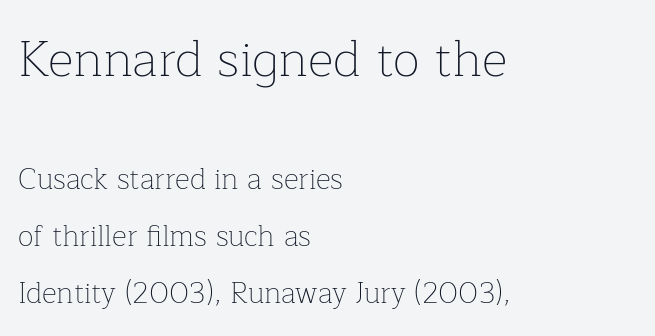
{"serif": "yes", "italic": "no", "bold": "no", "weight": "thin", "width": "normal", "stroke_contrast": "low", "x_height": "medium", "monospaced": "no", "underline": "no", "align": "left", "line_spacing": "loose", "line_spacing_ratio": 1.95, "letter_spacing": "normal", "letter_spacing_em": 0.0, "larger_block": "first", "size_ratio": 1.72, "glyph_px": 50}
